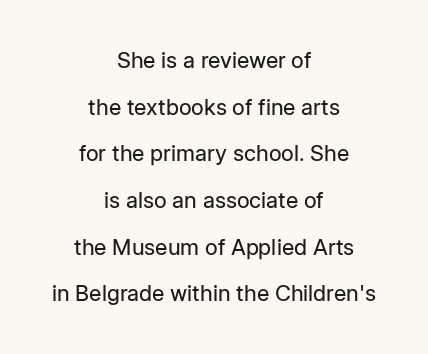
{"italic": "no", "bold": "no", "underline": "no", "align": "center", "line_spacing": "loose", "line_spacing_ratio": 2.12, "letter_spacing": "normal", "letter_spacing_em": 0.0, "glyph_px": 22}
